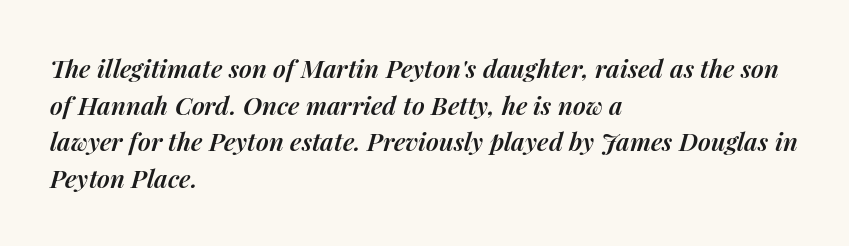
Q: Is the text bold? A: Semi-bold.
Q: Is the text italic (slanted)? A: Yes, it leans right by about 14 degrees.
Q: Is the text underlined? A: No.
Q: How is the paragraph aligned? A: Left-aligned.
Q: Is the spacing between letters normal or unusually wide? A: Normal.
Q: Is the spacing between lines tight, normal or loose? A: Normal.
